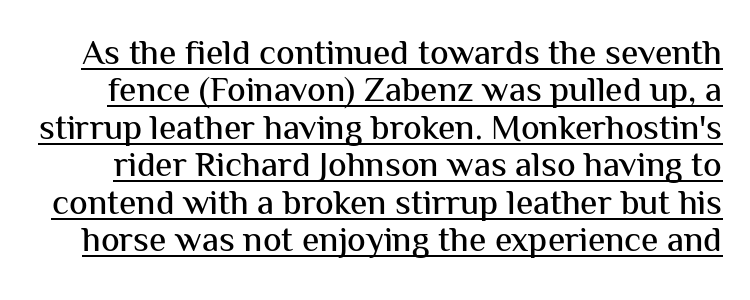
Are there feet on the stems? There aren't — it's a sans. A typesetter would call this proportional, since set widths differ per character. This block would grow much taller if given ordinary leading; it's compressed now. Every character sits straight up, as roman type does.
